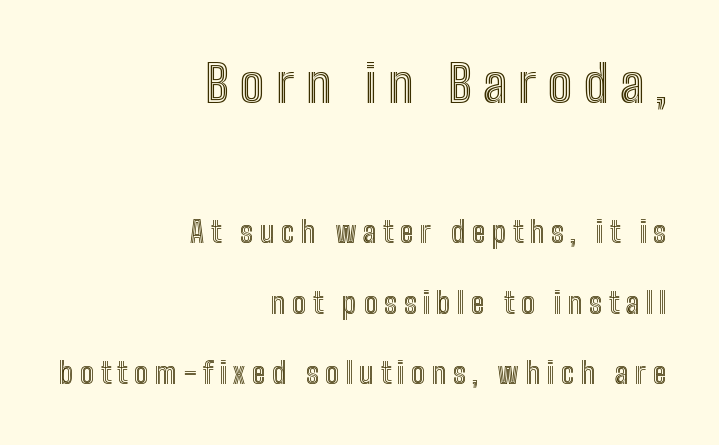
The image shows 50 px condensed type, upright; set right-aligned, loose line spacing (2.43x), unusually wide letter spacing (+0.23 em), not underlined; the first (top) block is 1.72x larger; a medium x-height.
